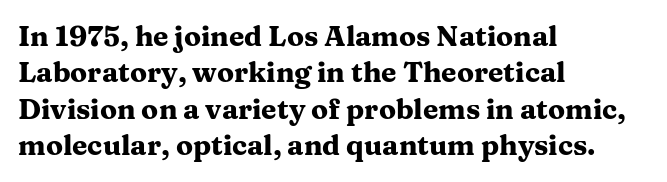
The image shows 28 px heavy, wide serif type, upright; set left-aligned, normal line spacing (1.3x), normal letter spacing, not underlined; medium stroke contrast and a medium x-height.
